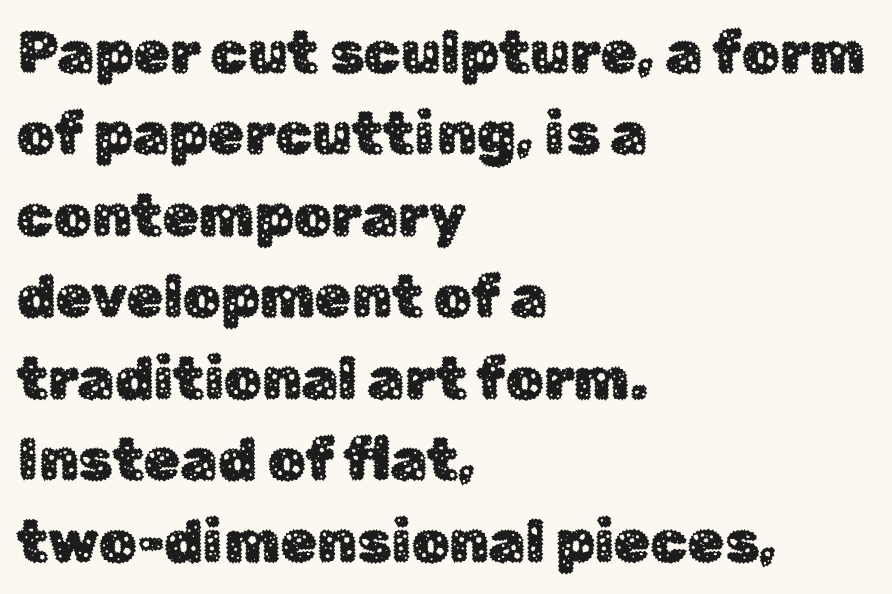
The image shows 59 px sans-serif type, upright; set left-aligned, normal line spacing (1.38x), normal letter spacing, not underlined; low stroke contrast and a medium x-height.
